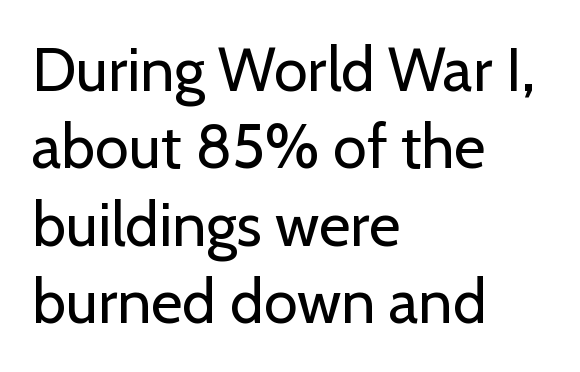
The image shows 61 px regular-weight sans-serif type, upright; set left-aligned, normal line spacing (1.27x), normal letter spacing, not underlined; low stroke contrast and a medium x-height.
